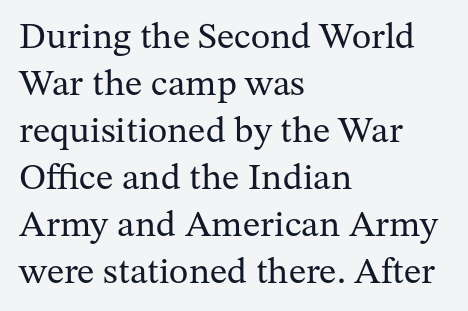
The image shows 37 px regular-weight serif type, upright; set left-aligned, normal line spacing (1.27x), normal letter spacing, not underlined; medium stroke contrast and a medium x-height.
